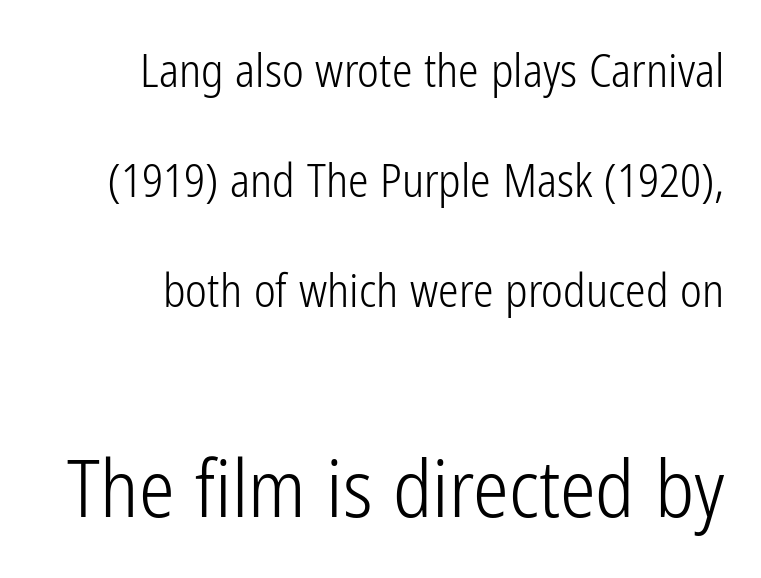
The image shows 80 px light, condensed sans-serif type, upright; set right-aligned, loose line spacing (2.39x), normal letter spacing, not underlined; the second (bottom) block is 1.74x larger; low stroke contrast and a medium x-height.
